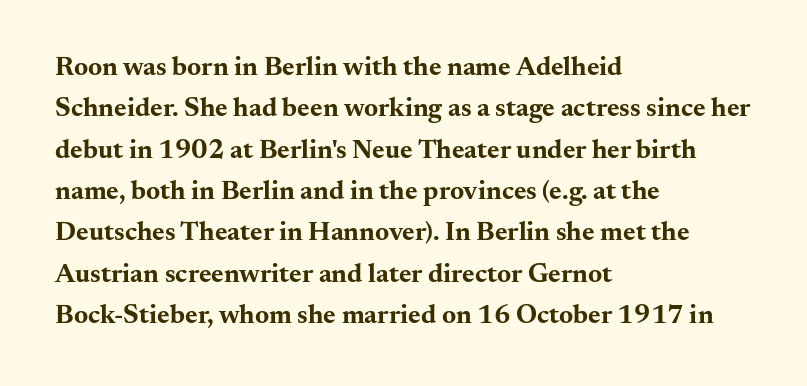
The image shows 27 px bold type, upright; set left-aligned, normal line spacing (1.53x), normal letter spacing, not underlined.
